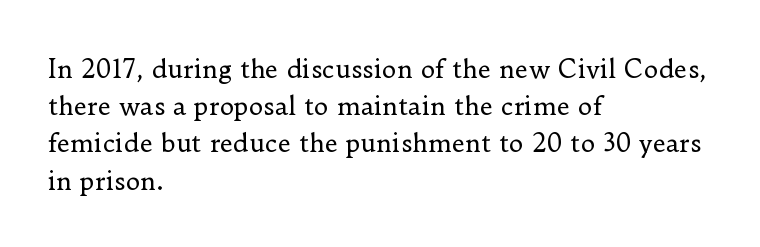
Each new line begins a customary step beneath the previous one. In CSS terms this would be text-align: left. Every character sits straight up, as roman type does. Inter-character spacing is left at the font's built-in metrics.
